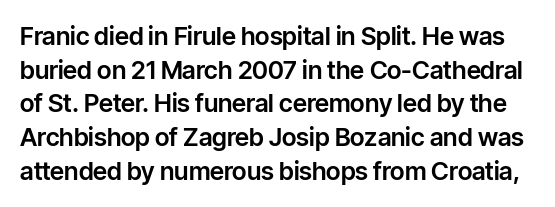
This block has exactly the height ordinary leading produces. The tracking reads as untouched default to a designer's eye. This rendering features lettering with no underline. Ordinary non-slanted type is in use.
